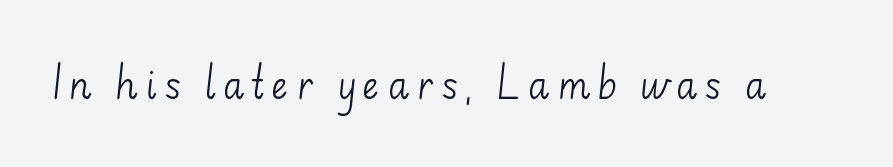
No letter is thick-stroked: the sample isn't bold. Underline: absent. The characters display no serif detailing; their extremities are plain.
